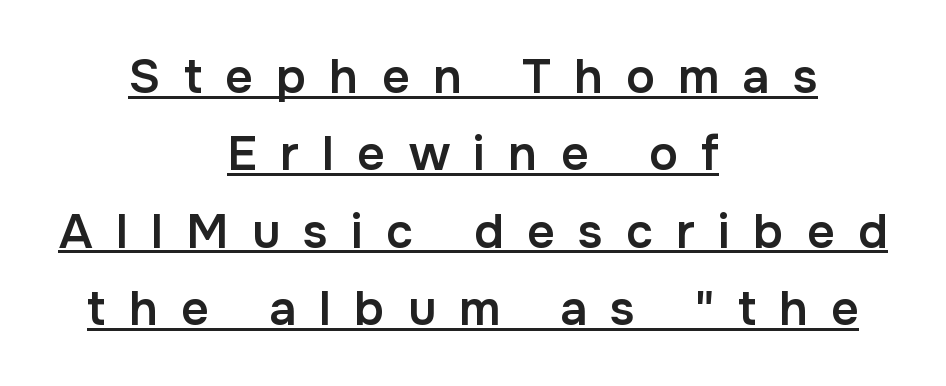
Q: Is the text bold? A: Semi-bold.
Q: Is the text italic (slanted)? A: No, it is upright.
Q: Is the typeface a serif or a sans-serif typeface? A: Sans-serif.
Q: Is the text underlined? A: Yes.
Q: How is the paragraph aligned? A: Centered.
Q: Is the spacing between letters normal or unusually wide? A: Unusually wide.
Q: Is the spacing between lines tight, normal or loose? A: Normal.
Q: Width (condensed, normal, or wide)? A: Normal.
Q: Stroke contrast? A: Low.
Q: x-height? A: Medium.
Q: Monospaced? A: No.
